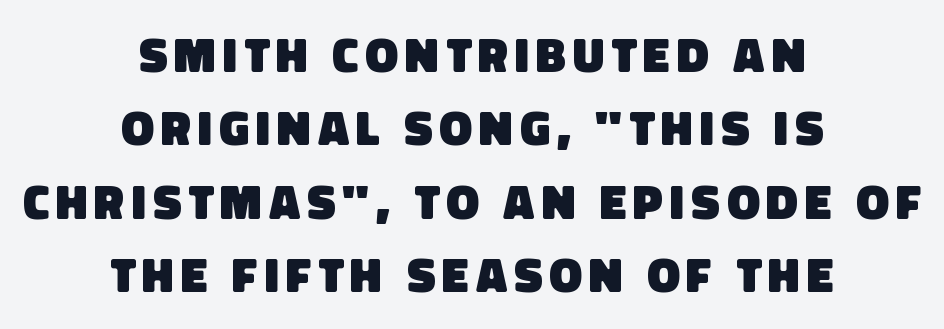
Typographic density is high because the face is bold. Lines of text with bare space underneath. This rendering uses center alignment, leaving both contours irregular but symmetric. The leading is moderate, giving the passage an even texture.
